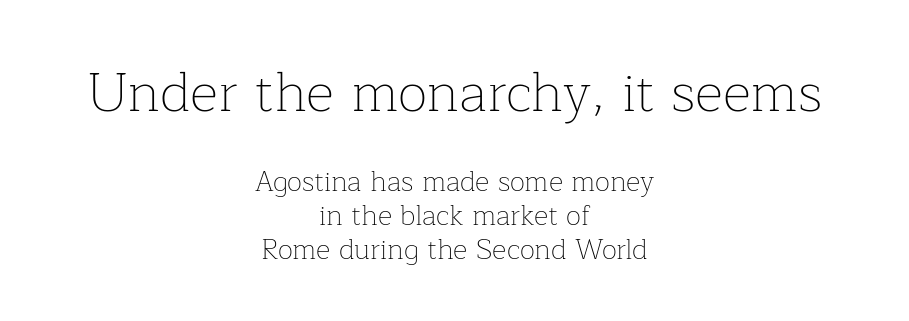
{"serif": "yes", "italic": "no", "bold": "no", "weight": "thin", "width": "normal", "stroke_contrast": "low", "x_height": "medium", "monospaced": "no", "underline": "no", "align": "center", "line_spacing_ratio": 1.22, "letter_spacing": "normal", "letter_spacing_em": 0.0, "larger_block": "first", "size_ratio": 1.96, "glyph_px": 55}
